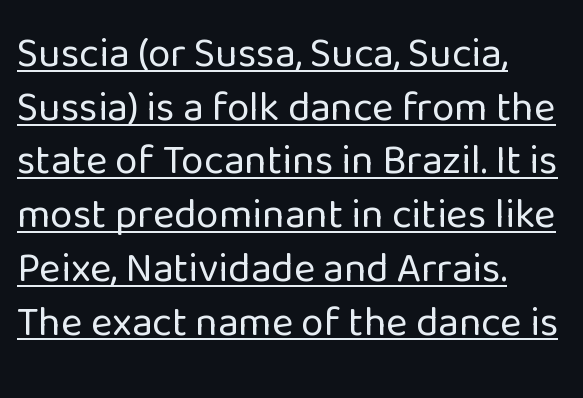
Q: Is the text bold? A: No.
Q: Is the text italic (slanted)? A: No, it is upright.
Q: Is the typeface a serif or a sans-serif typeface? A: Sans-serif.
Q: Is the text underlined? A: Yes.
Q: How is the paragraph aligned? A: Left-aligned.
Q: Is the spacing between letters normal or unusually wide? A: Normal.
Q: Is the spacing between lines tight, normal or loose? A: Normal.
Q: Width (condensed, normal, or wide)? A: Normal.
Q: Stroke contrast? A: Low.
Q: x-height? A: Medium.
Q: Monospaced? A: No.
